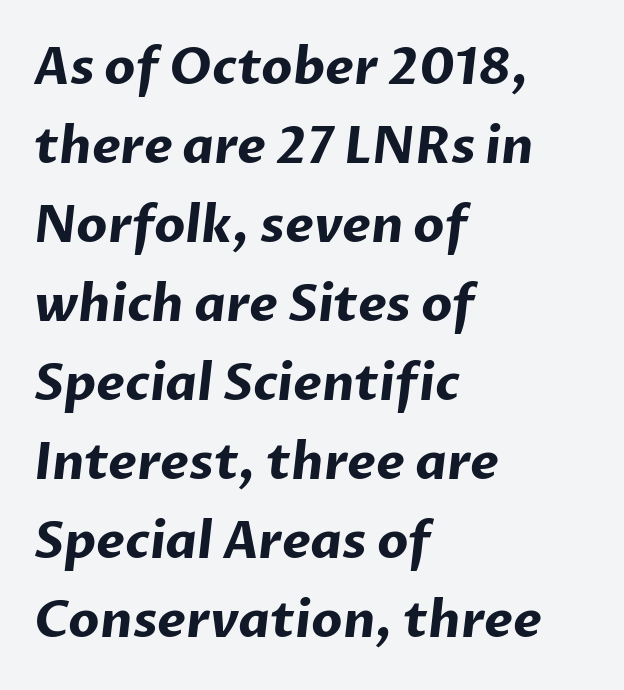
The text was rendered using a sans face with plain stroke endings. Typeset ragged right — the left edge is the straight one. Leading matches the norm, producing a regular column. Heft: maximum for text — a bold. Inter-character spacing is left at the font's built-in metrics. Think of a printed novel: that variable character pitch is what you see here.
